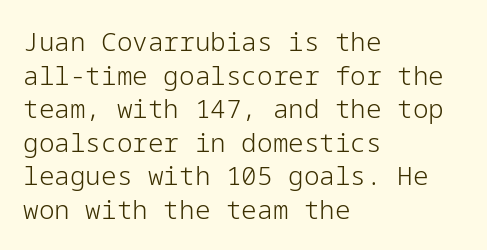
Interline gaps are of average width in this sample. In terms of posture, this sample is upright. Teacher's note: observe the even left margin — that is flush-left alignment. The cut favours lightness, reaching ordinary text weight at its darkest.
